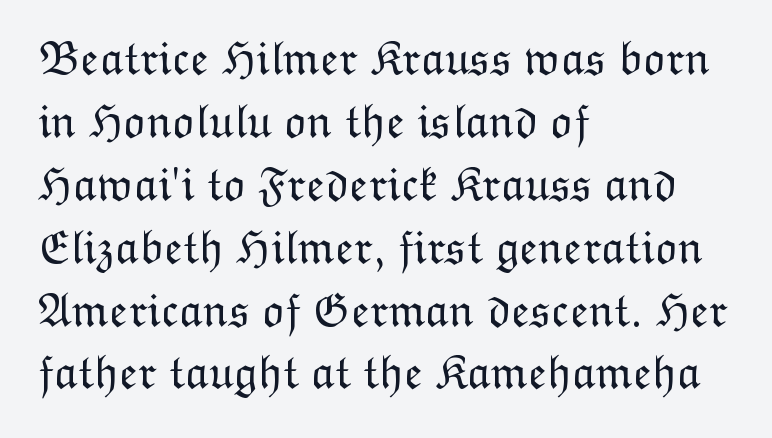
Q: Is the text bold? A: No.
Q: Is the text italic (slanted)? A: No, it is upright.
Q: Is the text underlined? A: No.
Q: How is the paragraph aligned? A: Left-aligned.
Q: Is the spacing between letters normal or unusually wide? A: Normal.
Q: Is the spacing between lines tight, normal or loose? A: Normal.
Q: Width (condensed, normal, or wide)? A: Normal.
Q: Stroke contrast? A: Low.
Q: x-height? A: Medium.
Q: Monospaced? A: No.
